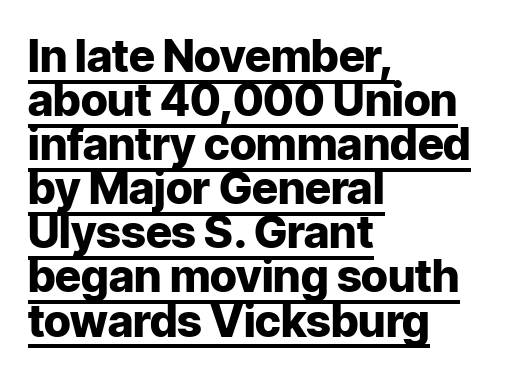
{"serif": "no", "italic": "no", "bold": "yes", "weight": "heavy", "width": "normal", "stroke_contrast": "low", "x_height": "medium", "monospaced": "no", "underline": "yes", "align": "left", "line_spacing": "tight", "line_spacing_ratio": 0.98, "letter_spacing": "normal", "letter_spacing_em": 0.0, "glyph_px": 45}
